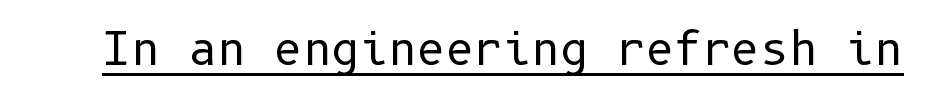
The typesetter has applied underlining to the passage shown. The rendering keeps characters at their native spacing. If you drew a line through each stem, it would be perfectly vertical. Vertical stems look standard width or narrower in stroke. Each letter's strokes conclude bluntly, with no projecting serifs.
